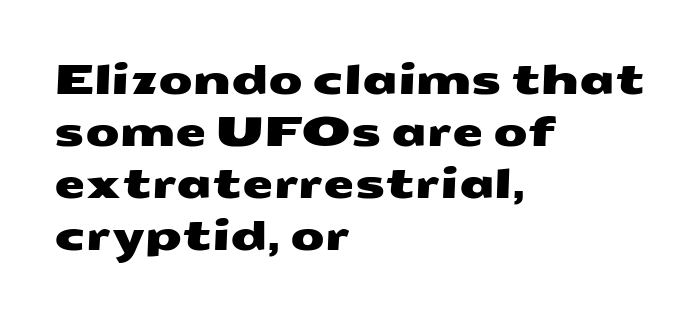
Q: Is the typeface a serif or a sans-serif typeface? A: Sans-serif.
Q: Is the text underlined? A: No.
Q: How is the paragraph aligned? A: Left-aligned.
Q: Is the spacing between letters normal or unusually wide? A: Normal.
Q: Is the spacing between lines tight, normal or loose? A: Normal.
Q: Width (condensed, normal, or wide)? A: Wide.
Q: Stroke contrast? A: Medium.
Q: x-height? A: Medium.
Q: Monospaced? A: No.
